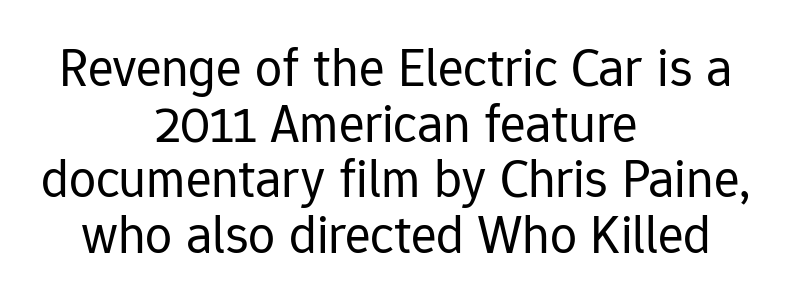
{"serif": "no", "italic": "no", "bold": "no", "weight": "regular", "width": "normal", "stroke_contrast": "low", "x_height": "medium", "monospaced": "no", "underline": "no", "align": "center", "line_spacing": "tight", "line_spacing_ratio": 1.03, "letter_spacing": "normal", "letter_spacing_em": 0.0, "glyph_px": 54}
